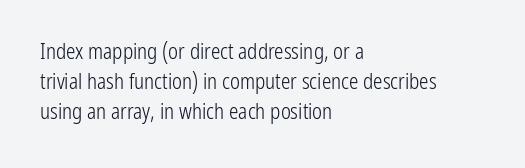
{"italic": "no", "bold": "no", "underline": "no", "align": "left", "line_spacing": "normal", "line_spacing_ratio": 1.43, "letter_spacing": "normal", "letter_spacing_em": 0.0, "glyph_px": 21}
